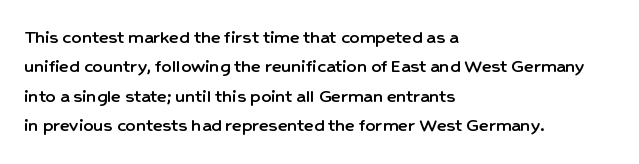
Q: Is the text italic (slanted)? A: No, it is upright.
Q: Is the text underlined? A: No.
Q: How is the paragraph aligned? A: Left-aligned.
Q: Is the spacing between letters normal or unusually wide? A: Normal.
Q: Is the spacing between lines tight, normal or loose? A: Normal.
